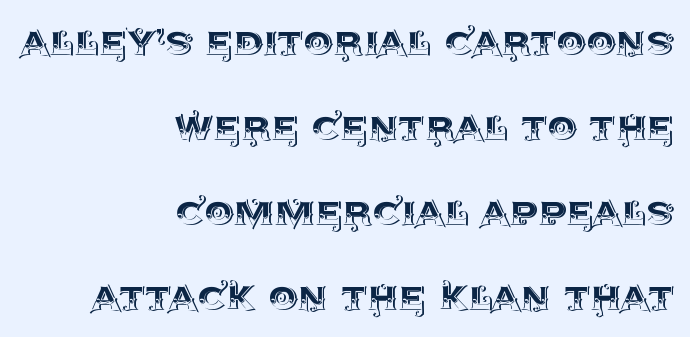
{"italic": "no", "width": "normal", "x_height": "large", "monospaced": "no", "underline": "no", "align": "right", "line_spacing_ratio": 1.81, "letter_spacing": "normal", "letter_spacing_em": 0.0, "glyph_px": 47}
